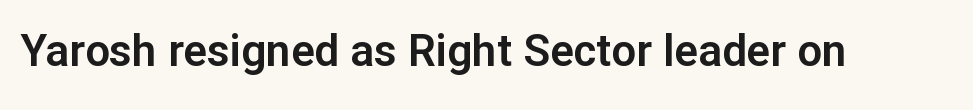
The image shows 44 px sans-serif type, upright; set normal letter spacing, not underlined; low stroke contrast and a medium x-height.
